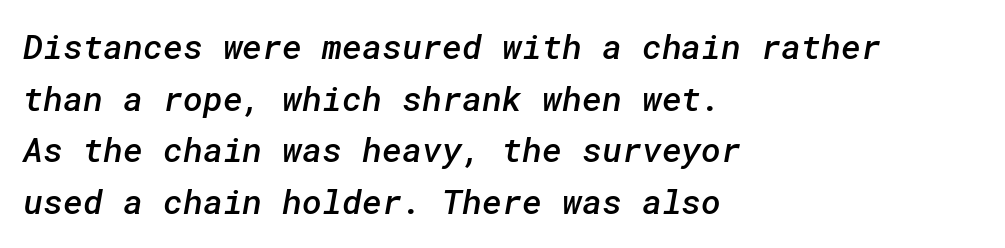
Q: Is the text bold? A: Semi-bold.
Q: Is the typeface a serif or a sans-serif typeface? A: Sans-serif.
Q: Is the text underlined? A: No.
Q: How is the paragraph aligned? A: Left-aligned.
Q: Is the spacing between letters normal or unusually wide? A: Normal.
Q: Is the spacing between lines tight, normal or loose? A: Normal.
Q: Width (condensed, normal, or wide)? A: Normal.
Q: Stroke contrast? A: Low.
Q: x-height? A: Medium.
